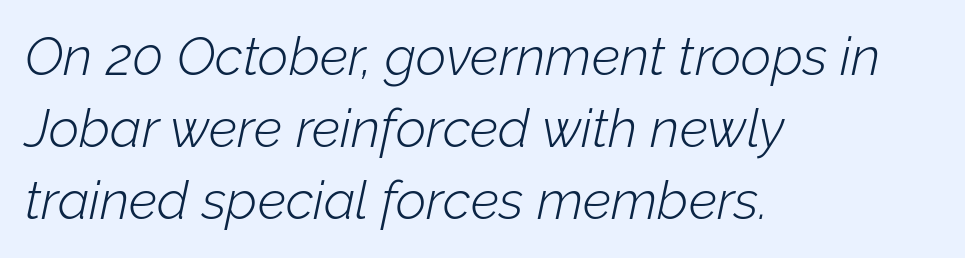
The image shows 53 px light type, italic (leaning right); set left-aligned, normal line spacing (1.36x), normal letter spacing, not underlined; low stroke contrast and a medium x-height.
